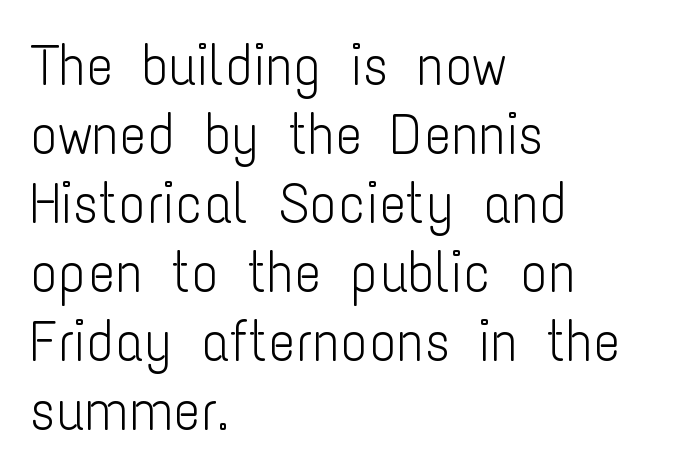
{"serif": "no", "italic": "no", "bold": "no", "weight": "light", "width": "condensed", "stroke_contrast": "low", "x_height": "medium", "monospaced": "no", "underline": "no", "align": "left", "line_spacing_ratio": 1.21, "letter_spacing": "normal", "letter_spacing_em": 0.0, "glyph_px": 57}
